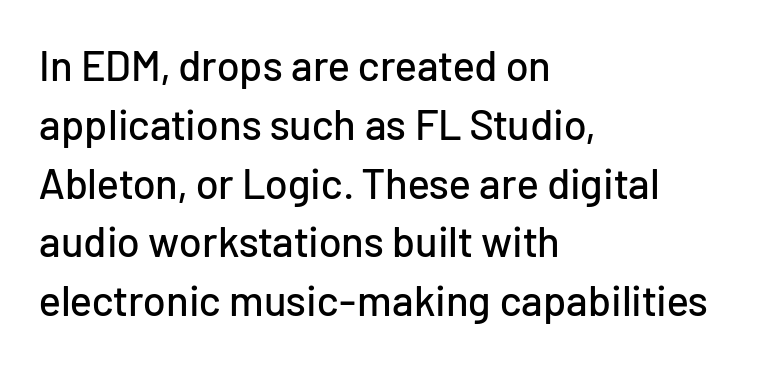
The image shows 42 px sans-serif type, upright; set left-aligned, normal line spacing (1.4x), normal letter spacing, not underlined; low stroke contrast and a medium x-height.
